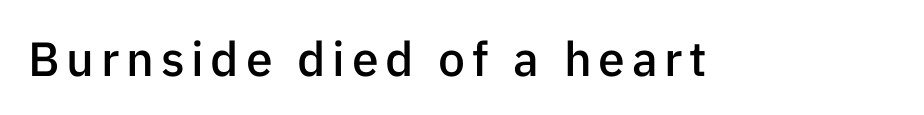
The image shows 48 px semibold sans-serif type, upright; set not underlined; low stroke contrast and a medium x-height.
